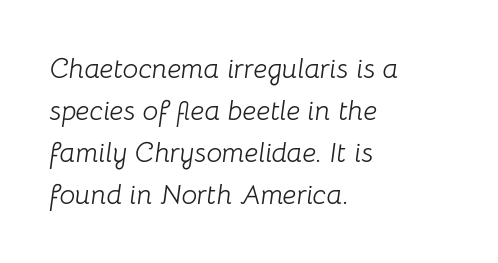
Q: Is the text bold? A: No.
Q: Is the text italic (slanted)? A: Yes, it leans right by about 8 degrees.
Q: Is the text underlined? A: No.
Q: How is the paragraph aligned? A: Left-aligned.
Q: Is the spacing between letters normal or unusually wide? A: Normal.
Q: Is the spacing between lines tight, normal or loose? A: Normal.
Q: Width (condensed, normal, or wide)? A: Normal.
Q: Stroke contrast? A: Low.
Q: x-height? A: Medium.
Q: Monospaced? A: No.
